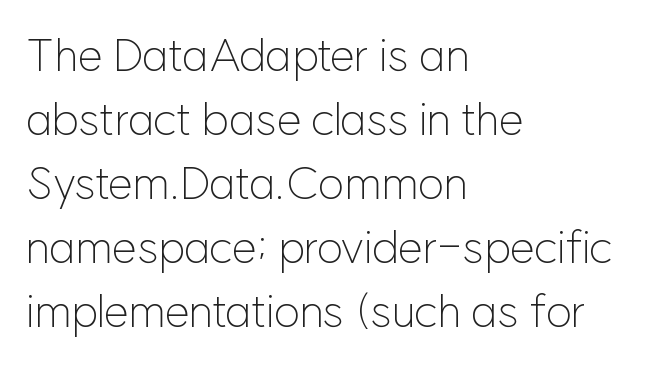
{"serif": "no", "italic": "no", "bold": "no", "weight": "light", "width": "normal", "stroke_contrast": "low", "x_height": "medium", "monospaced": "no", "underline": "no", "align": "left", "line_spacing": "normal", "line_spacing_ratio": 1.42, "letter_spacing": "normal", "letter_spacing_em": 0.0, "glyph_px": 45}
